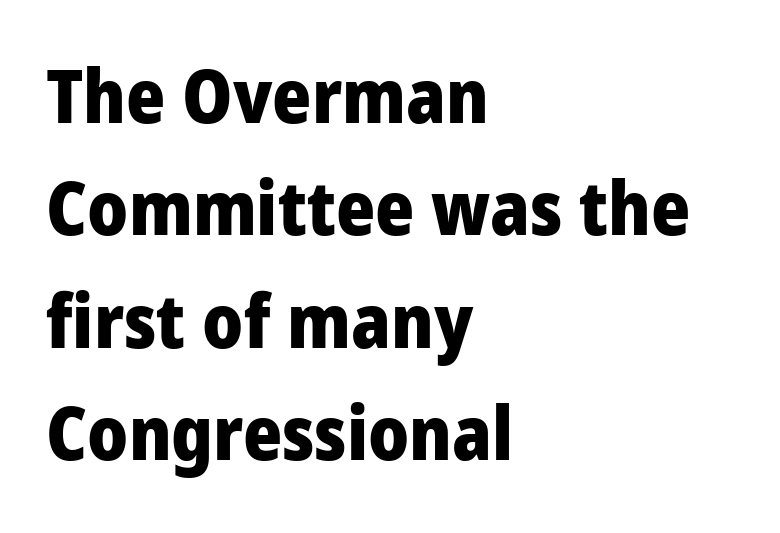
The image shows 75 px heavy, condensed sans-serif type, upright; set left-aligned, normal line spacing (1.5x), normal letter spacing, not underlined; low stroke contrast and a large x-height.
